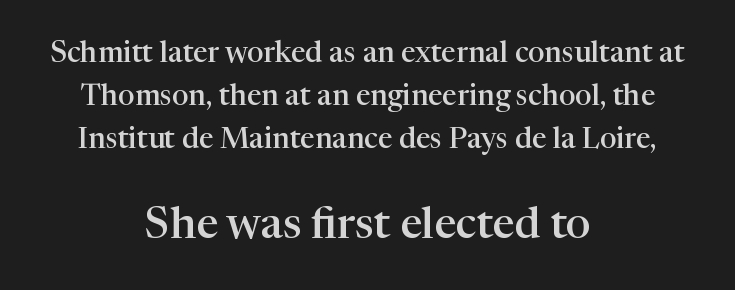
The image shows 44 px semibold serif type, upright; set centered, normal line spacing (1.49x), normal letter spacing, not underlined; the second (bottom) block is 1.52x larger; high stroke contrast and a medium x-height.
